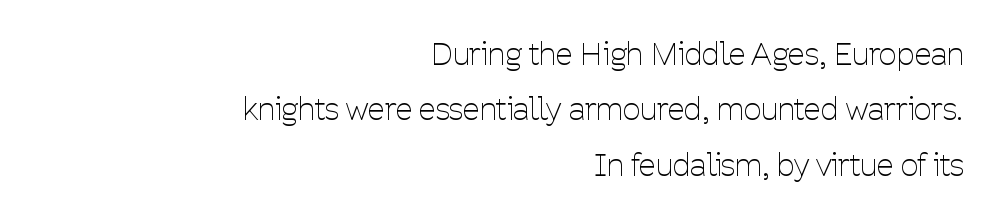
The image shows 31 px thin, condensed sans-serif type, upright; set right-aligned, line spacing 1.79x, normal letter spacing, not underlined; low stroke contrast and a medium x-height.
